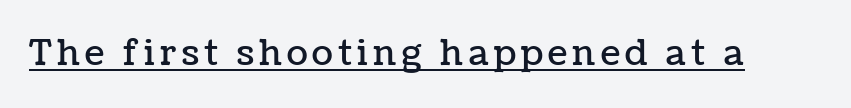
Q: Is the text italic (slanted)? A: No, it is upright.
Q: Is the text underlined? A: Yes.
Q: Width (condensed, normal, or wide)? A: Normal.
Q: Stroke contrast? A: Low.
Q: x-height? A: Medium.
Q: Monospaced? A: No.
